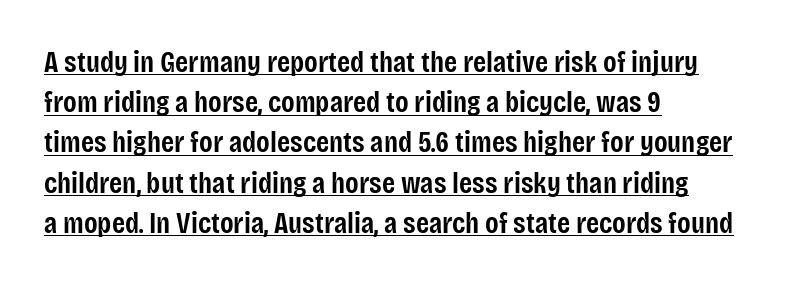
Which margin do the lines hug? The left one — the right edge is uneven. Observe the ordinary spacing: letters are neighbours, not strangers. A typesetter would label this face a sans. Spacing verdict: proportional, widths tailored to each character. Does a line run under the words? Yes, clearly. Caption: semibold face, moderately heavy strokes.
